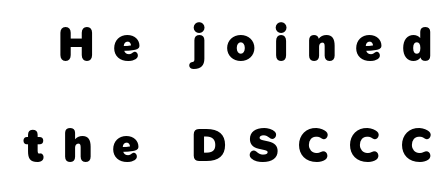
Think of a printed novel: that variable character pitch is what you see here. Plain, unruled lines of type. Glyph-to-glyph distance is far greater than everyday printed text. This sample trades compactness for vertical openness between lines.
